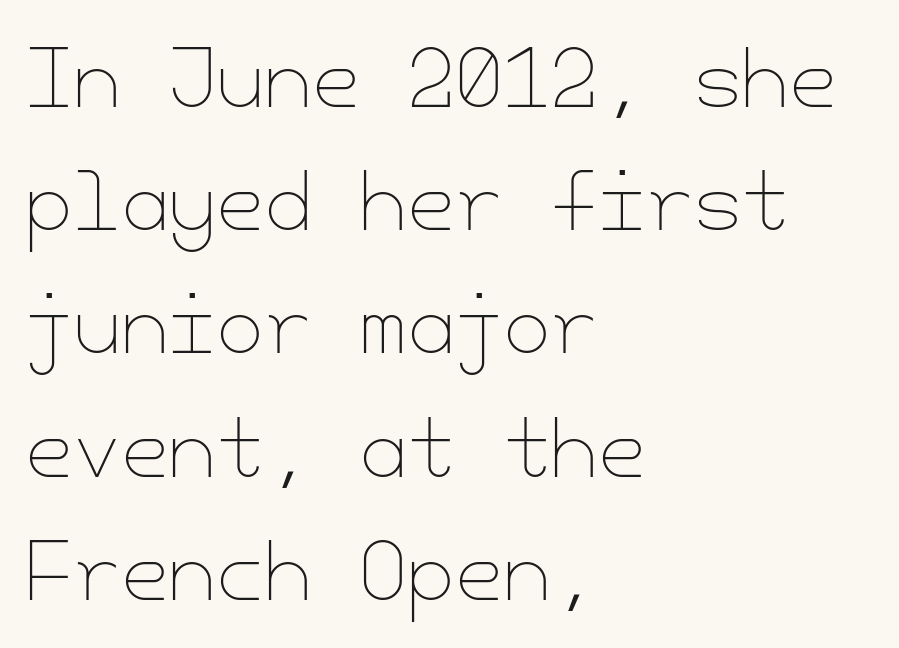
The image shows 77 px thin type, upright; set left-aligned, normal line spacing (1.6x), normal letter spacing, not underlined; low stroke contrast and a small x-height.
